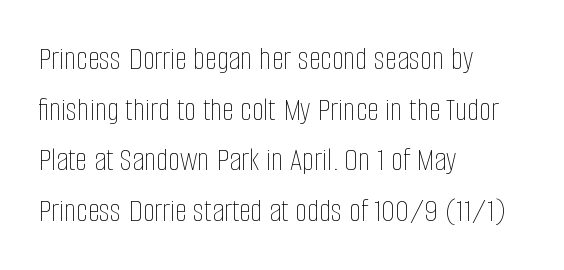
The face used here is proportionally spaced, like ordinary book or web type. The vertical gap from one line to the next is medium. Unmarked baselines from the first word to the last. Caption: multi-line text, flush left, ragged right. Stroke mass is kept to a normal reading level or below. How are the letters spaced? Ordinarily, with no added tracking.
